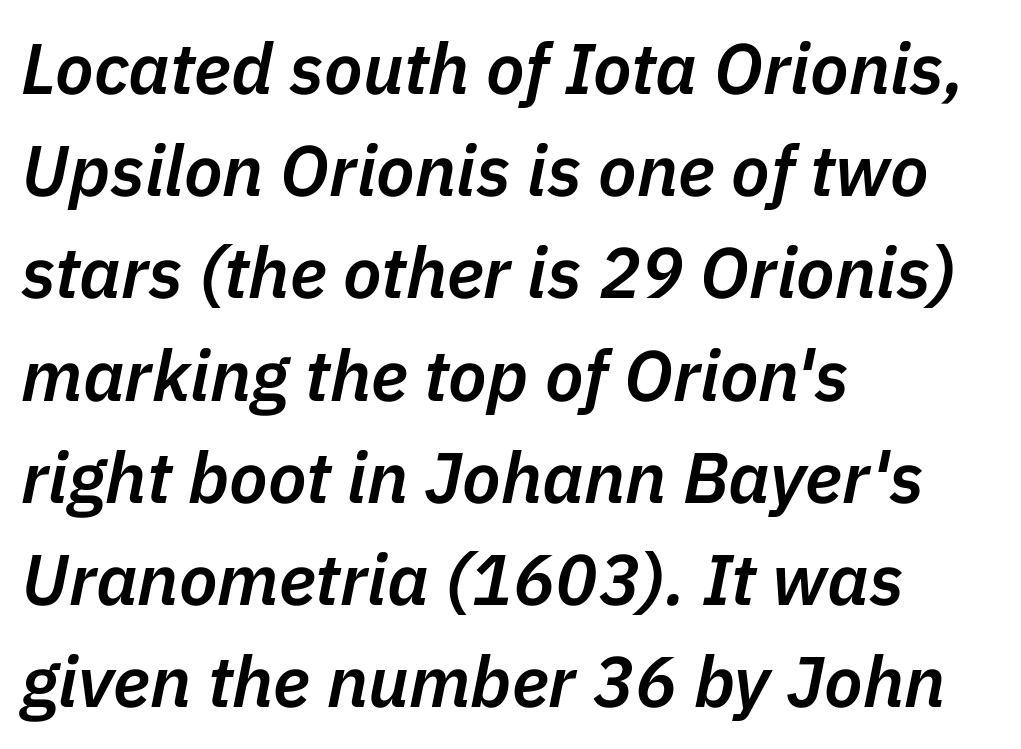
Q: Is the text bold? A: Semi-bold.
Q: Is the text italic (slanted)? A: Yes, it leans right by about 11 degrees.
Q: Is the text underlined? A: No.
Q: How is the paragraph aligned? A: Left-aligned.
Q: Is the spacing between letters normal or unusually wide? A: Normal.
Q: Is the spacing between lines tight, normal or loose? A: Normal.
Q: Width (condensed, normal, or wide)? A: Normal.
Q: Stroke contrast? A: Low.
Q: x-height? A: Medium.
Q: Monospaced? A: No.
